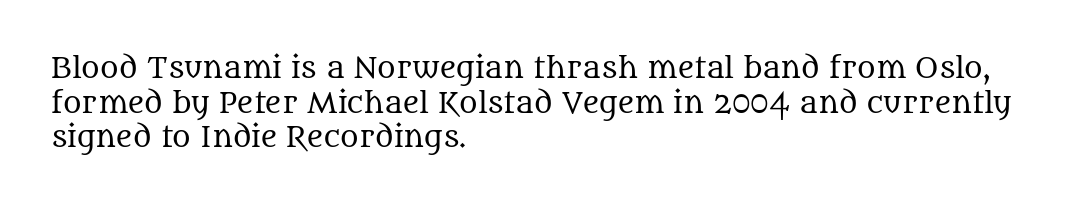
The image shows 28 px regular-weight serif type, upright; set left-aligned, line spacing 1.24x, normal letter spacing, not underlined; medium stroke contrast and a large x-height.
